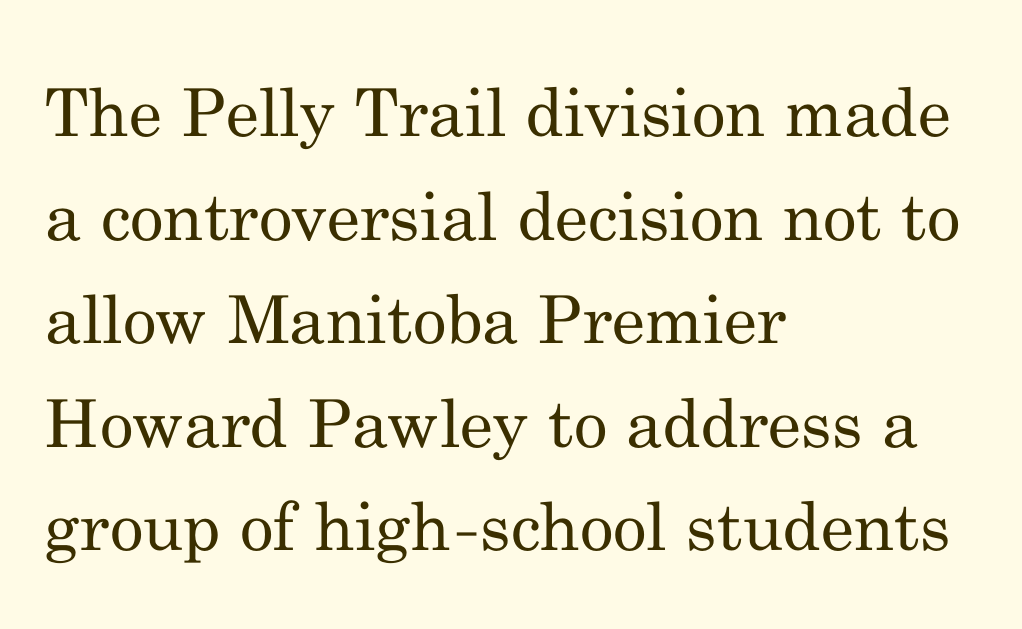
What's the leading like? Ordinary, nothing unusual. This reads as an unemphasized weight, regular at the heaviest. You could not count columns in this text — the font is proportionally spaced. Short and long lines alike share a common starting point at left. Notice how the stems are strictly vertical — no italics here. The glyphs are unaccompanied by any horizontal stroke below them.
